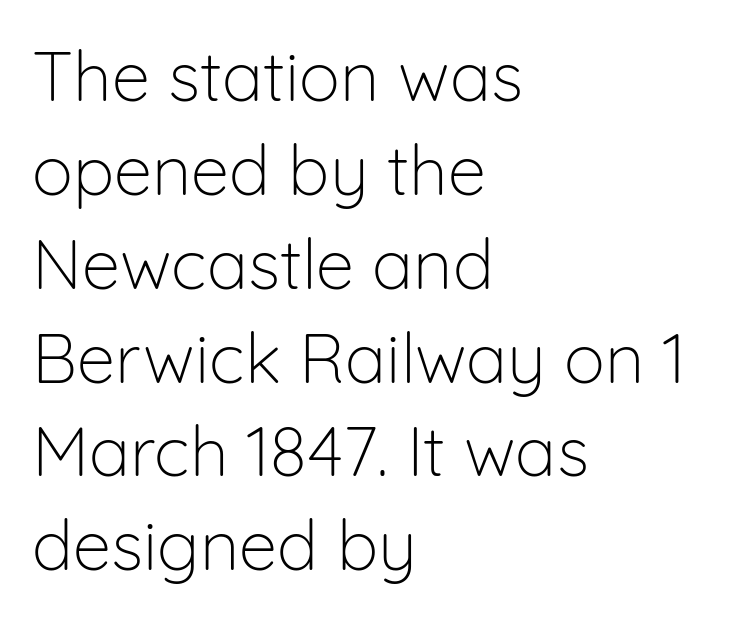
The rows are spaced the way most documents space them. Here the glyphs are tracked normally, forming tight word shapes. Unbolded letterforms with no extra heft. Classification — sans serif. The strip under each line holds only bare page. This sample has the flowing, uneven cadence of proportional lettering.
